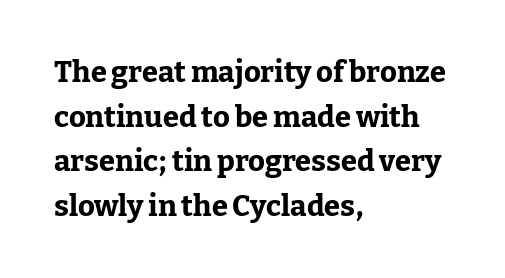
{"serif": "yes", "italic": "no", "bold": "yes", "weight": "bold", "width": "normal", "stroke_contrast": "low", "x_height": "medium", "monospaced": "no", "underline": "no", "align": "left", "line_spacing": "normal", "line_spacing_ratio": 1.54, "letter_spacing": "normal", "letter_spacing_em": 0.0, "glyph_px": 29}
